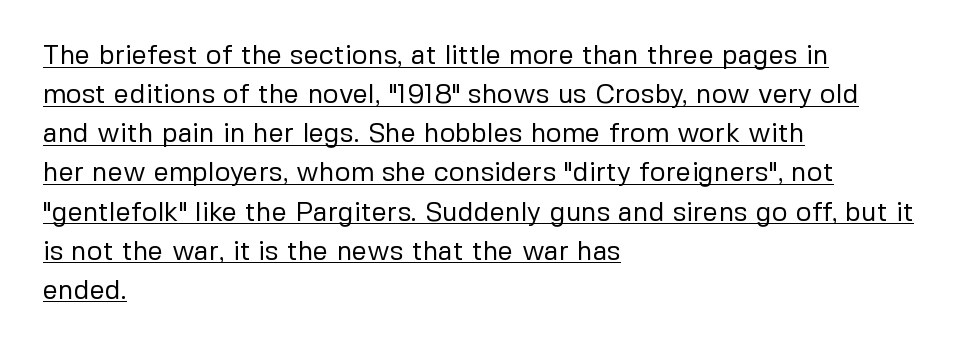
{"italic": "no", "bold": "no", "underline": "yes", "align": "left", "line_spacing": "normal", "line_spacing_ratio": 1.45, "letter_spacing": "normal", "letter_spacing_em": 0.0, "glyph_px": 27}
